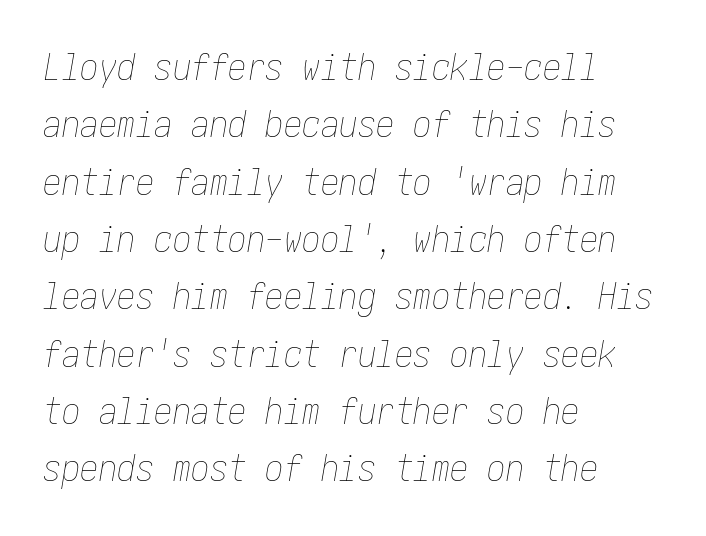
Honestly, the row spacing looks completely unremarkable. Quick note: italic. The compositor pushed each line to the left boundary. The area under the type is left untouched.
